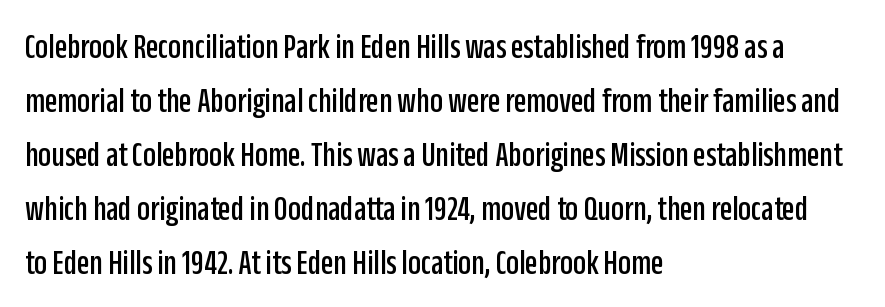
{"serif": "no", "italic": "no", "width": "condensed", "stroke_contrast": "low", "x_height": "large", "monospaced": "no", "underline": "no", "align": "left", "line_spacing": "normal", "line_spacing_ratio": 1.5, "letter_spacing": "normal", "letter_spacing_em": 0.0, "glyph_px": 36}
